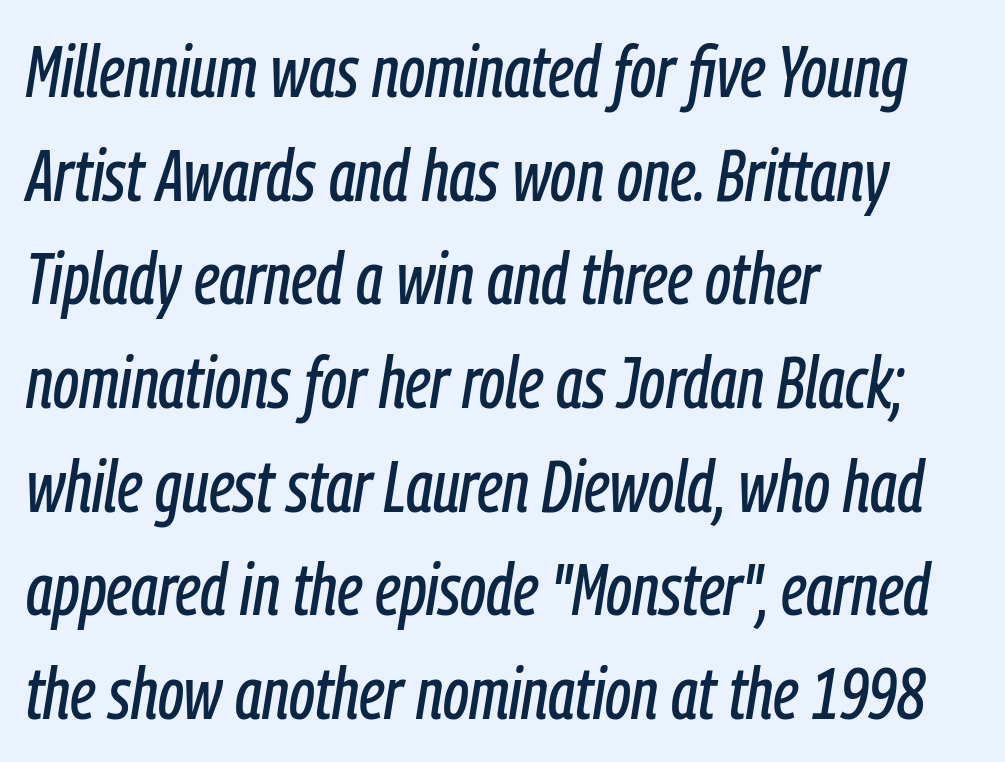
{"italic": "yes", "lean": "right", "slant_degrees": 9, "width": "condensed", "stroke_contrast": "low", "x_height": "medium", "monospaced": "no", "underline": "no", "align": "left", "line_spacing": "normal", "line_spacing_ratio": 1.42, "letter_spacing": "normal", "letter_spacing_em": 0.0, "glyph_px": 73}
